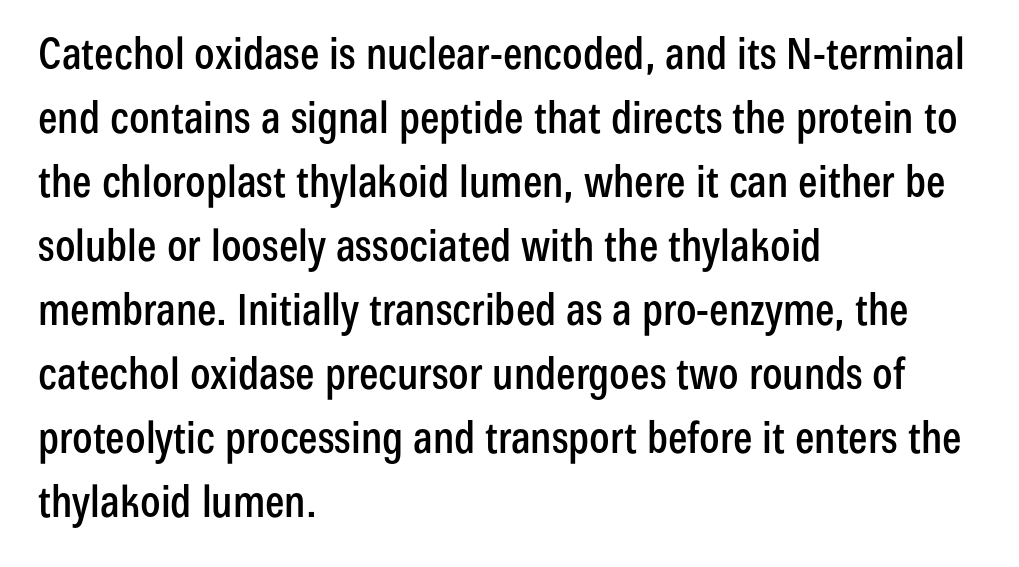
The image shows 43 px condensed sans-serif type, upright; set left-aligned, normal line spacing (1.49x), normal letter spacing, not underlined; low stroke contrast and a medium x-height.
